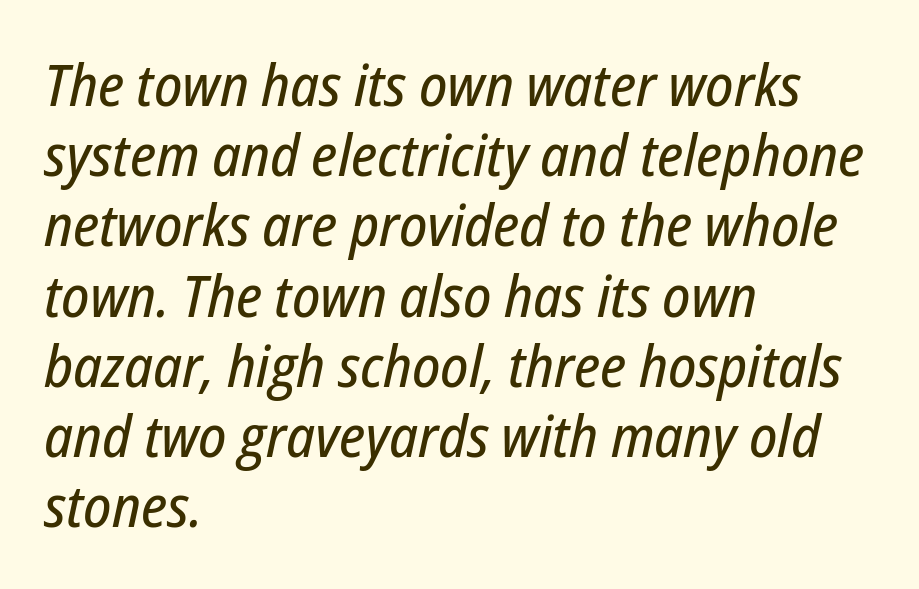
Q: Is the text italic (slanted)? A: Yes, it leans right by about 12 degrees.
Q: Is the text underlined? A: No.
Q: How is the paragraph aligned? A: Left-aligned.
Q: Is the spacing between letters normal or unusually wide? A: Normal.
Q: Width (condensed, normal, or wide)? A: Condensed.
Q: Stroke contrast? A: Low.
Q: x-height? A: Medium.
Q: Monospaced? A: No.
